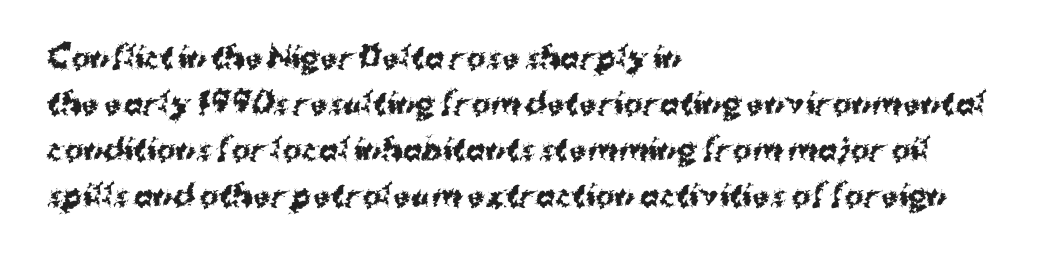
This rendering leaves character spacing at its baseline value. These lines are set flush left with a ragged right edge. Any mark beneath the type? The region is blank. Interline gaps are of average width in this sample.
